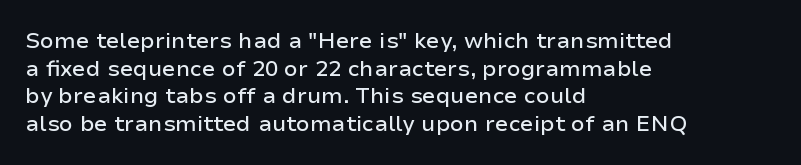
Regarding leading, the lines here are spaced in the standard way. The space beneath each line is pristine and unruled. Tracking value appears to be zero — textbook default spacing. The setting favours the left margin, as ordinary paragraphs usually do.
